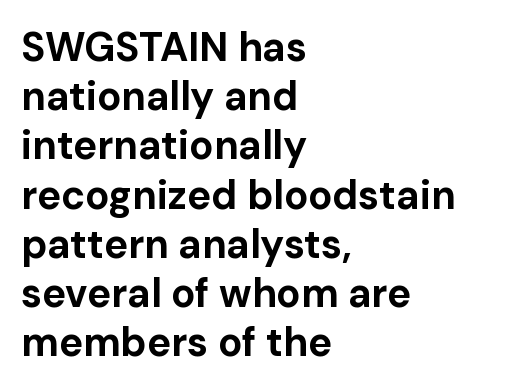
The image shows 40 px bold sans-serif type, upright; set left-aligned, line spacing 1.23x, normal letter spacing, not underlined; low stroke contrast and a medium x-height.
